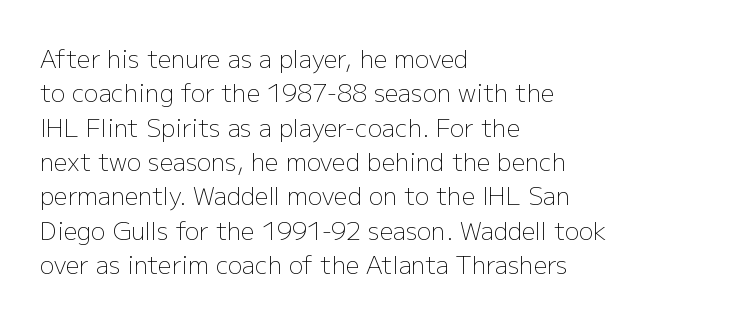
Q: Is the text bold? A: No.
Q: Is the text italic (slanted)? A: No, it is upright.
Q: Is the text underlined? A: No.
Q: How is the paragraph aligned? A: Left-aligned.
Q: Is the spacing between letters normal or unusually wide? A: Normal.
Q: Is the spacing between lines tight, normal or loose? A: Normal.
